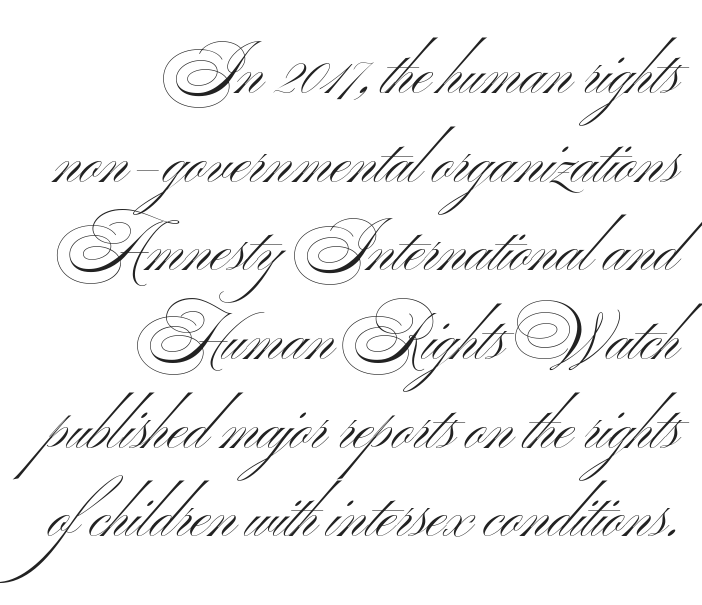
Q: Is the text bold? A: No.
Q: Is the text italic (slanted)? A: Yes.
Q: Is the typeface a serif or a sans-serif typeface? A: Sans-serif.
Q: Is the text underlined? A: No.
Q: How is the paragraph aligned? A: Right-aligned.
Q: Is the spacing between letters normal or unusually wide? A: Normal.
Q: Is the spacing between lines tight, normal or loose? A: Normal.
Q: Width (condensed, normal, or wide)? A: Wide.
Q: Stroke contrast? A: Medium.
Q: x-height? A: Small.
Q: Monospaced? A: No.
